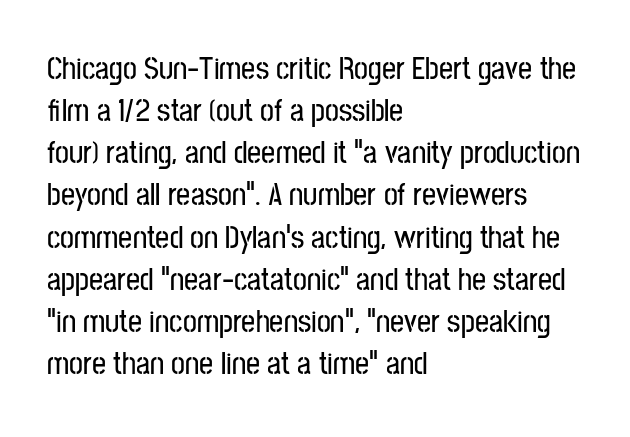
The image shows 31 px condensed sans-serif type, upright; set left-aligned, normal line spacing (1.36x), normal letter spacing, not underlined; low stroke contrast and a medium x-height.
